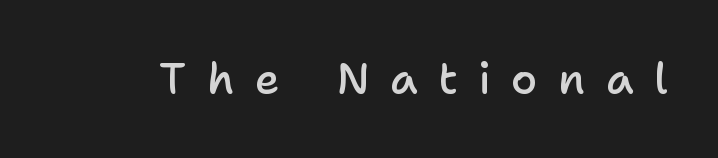
{"serif": "no", "italic": "no", "bold": "semi", "weight": "semibold", "width": "normal", "stroke_contrast": "low", "x_height": "medium", "monospaced": "no", "underline": "no", "letter_spacing": "wide", "letter_spacing_em": 0.48, "glyph_px": 43}
